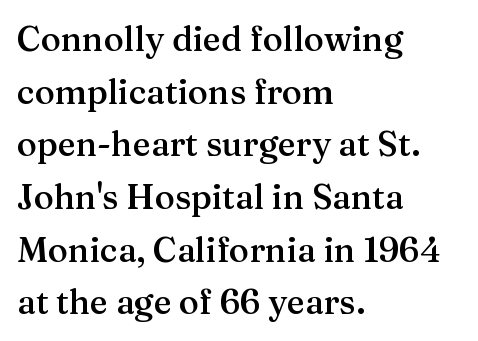
{"serif": "yes", "italic": "no", "bold": "semi", "weight": "semibold", "width": "normal", "stroke_contrast": "medium", "x_height": "medium", "monospaced": "no", "underline": "no", "align": "left", "line_spacing": "normal", "line_spacing_ratio": 1.55, "letter_spacing": "normal", "letter_spacing_em": 0.0, "glyph_px": 34}
